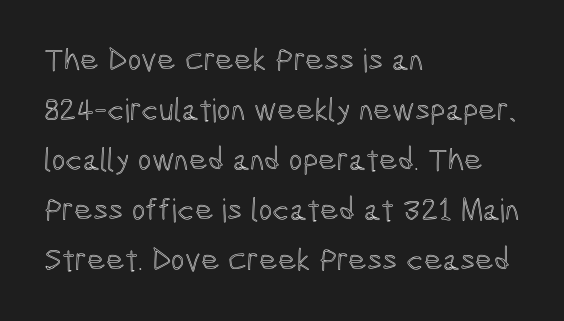
Q: Is the text italic (slanted)? A: No, it is upright.
Q: Is the text underlined? A: No.
Q: How is the paragraph aligned? A: Left-aligned.
Q: Is the spacing between letters normal or unusually wide? A: Normal.
Q: Is the spacing between lines tight, normal or loose? A: Normal.
Q: Width (condensed, normal, or wide)? A: Condensed.
Q: x-height? A: Medium.
Q: Monospaced? A: No.
